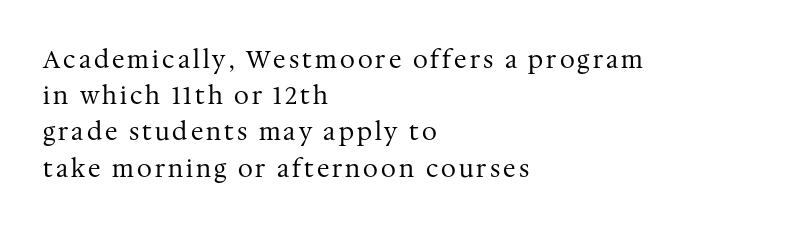
The image shows 24 px text type, upright; set left-aligned, normal line spacing (1.51x), not underlined.
